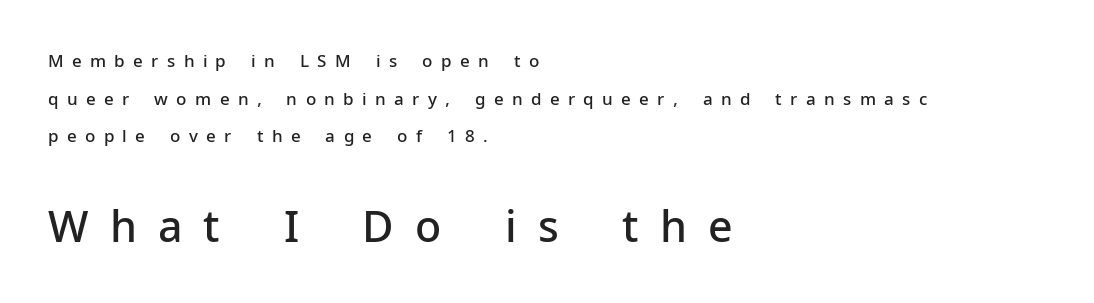
The image shows 43 px semibold sans-serif type, upright; set left-aligned, loose line spacing (2.22x), unusually wide letter spacing (+0.49 em), not underlined; the second (bottom) block is 2.53x larger; low stroke contrast and a medium x-height.
